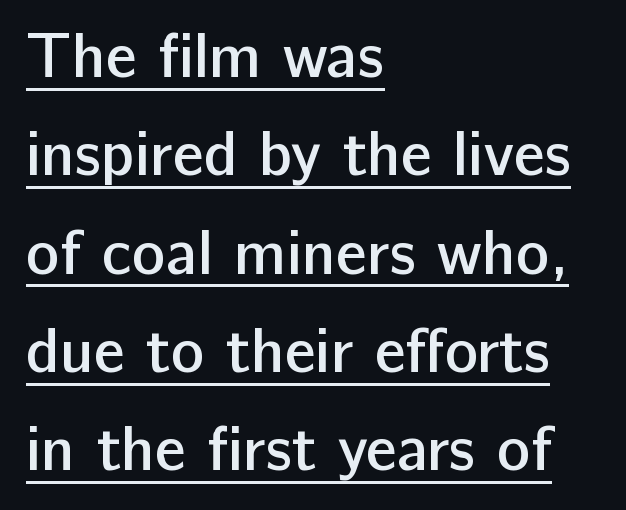
{"serif": "no", "italic": "no", "bold": "semi", "weight": "semibold", "width": "normal", "stroke_contrast": "low", "x_height": "medium", "monospaced": "no", "underline": "yes", "align": "left", "line_spacing": "normal", "line_spacing_ratio": 1.56, "letter_spacing": "normal", "letter_spacing_em": 0.0, "glyph_px": 63}
